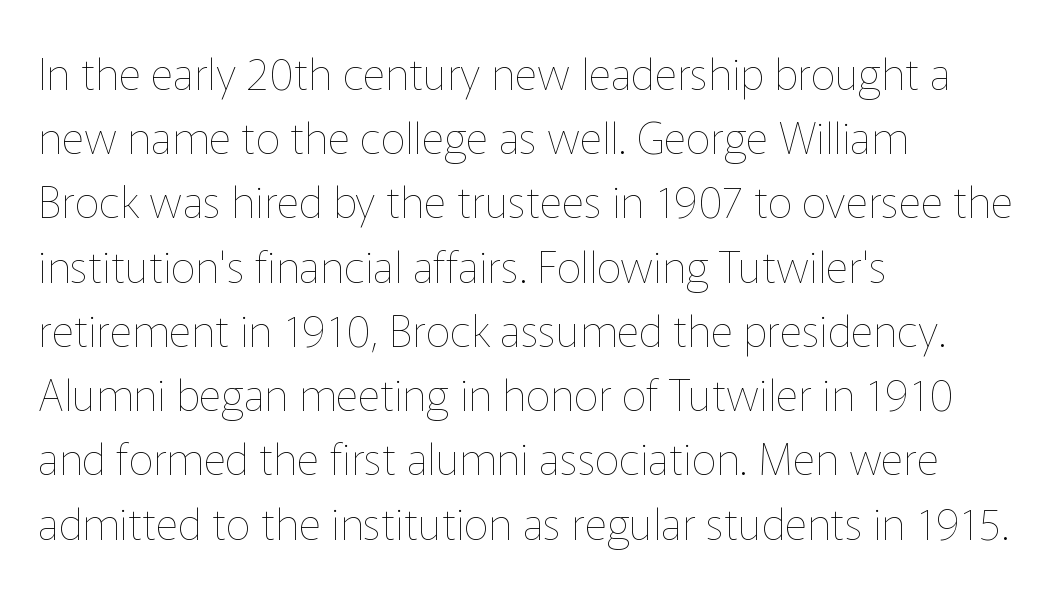
The image shows 44 px thin type, upright; set left-aligned, normal line spacing (1.46x), normal letter spacing, not underlined; low stroke contrast and a medium x-height.
